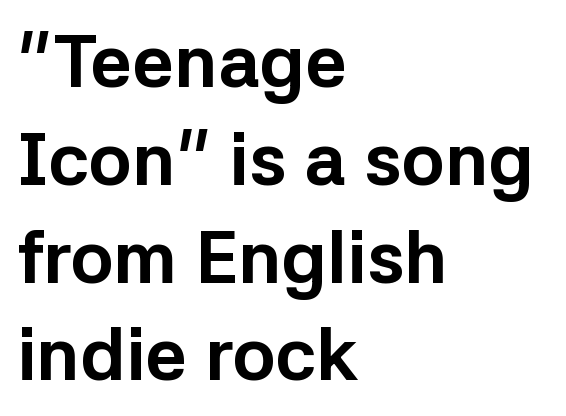
The image shows 73 px bold sans-serif type, upright; set left-aligned, normal line spacing (1.34x), normal letter spacing, not underlined; low stroke contrast and a medium x-height.
